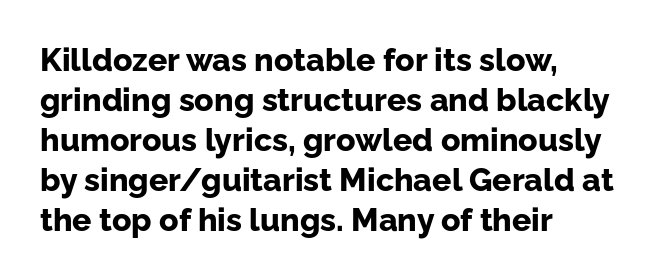
{"serif": "no", "italic": "no", "bold": "yes", "weight": "bold", "width": "normal", "stroke_contrast": "low", "x_height": "medium", "monospaced": "no", "underline": "no", "align": "left", "line_spacing": "normal", "line_spacing_ratio": 1.25, "letter_spacing": "normal", "letter_spacing_em": 0.0, "glyph_px": 32}
